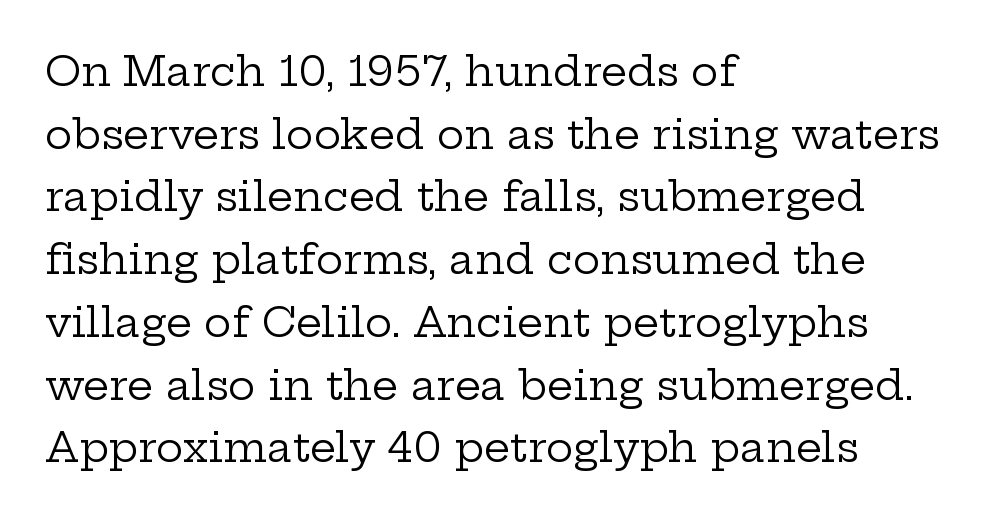
The image shows 41 px regular-weight, wide serif type, upright; set left-aligned, normal line spacing (1.53x), normal letter spacing, not underlined; low stroke contrast and a medium x-height.
